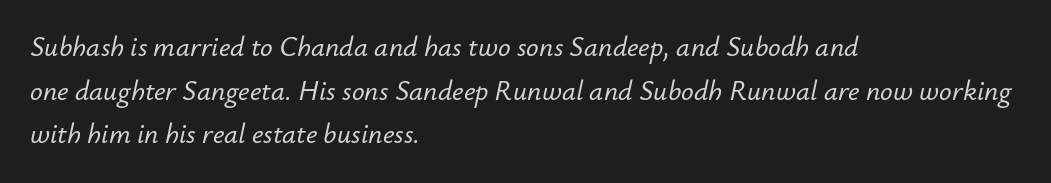
The image shows 28 px text type, italic (leaning right); set left-aligned, normal line spacing (1.56x), normal letter spacing, not underlined; low stroke contrast and a small x-height.
